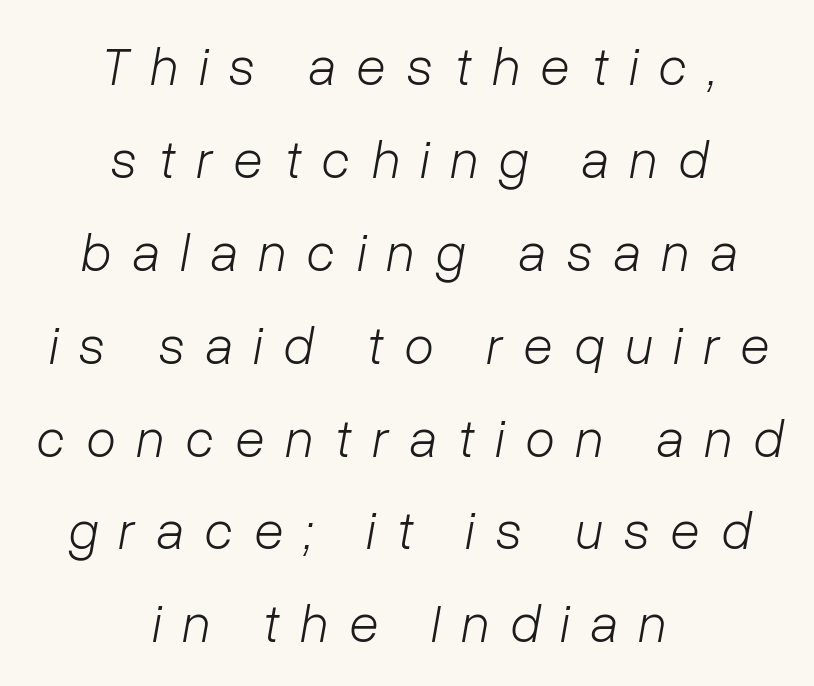
Q: Is the text bold? A: No.
Q: Is the text italic (slanted)? A: Yes, it leans right by about 10 degrees.
Q: Is the text underlined? A: No.
Q: How is the paragraph aligned? A: Centered.
Q: Is the spacing between letters normal or unusually wide? A: Unusually wide.
Q: Width (condensed, normal, or wide)? A: Normal.
Q: Stroke contrast? A: Low.
Q: x-height? A: Medium.
Q: Monospaced? A: No.
